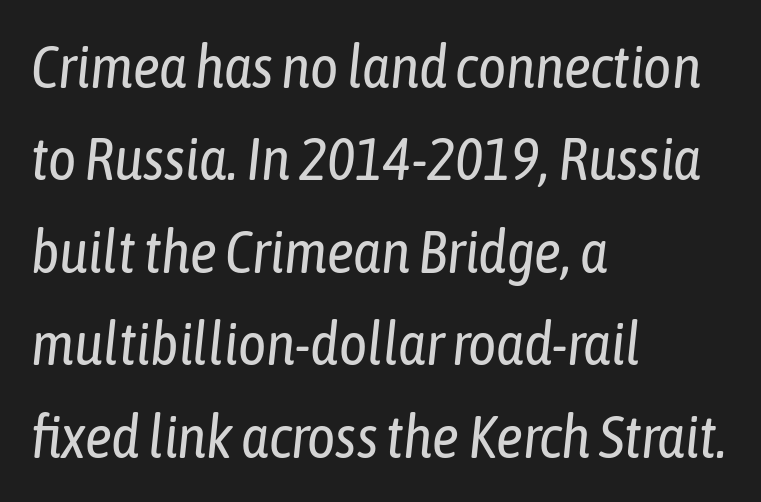
Q: Is the text bold? A: No.
Q: Is the text italic (slanted)? A: Yes, it leans right by about 6 degrees.
Q: Is the text underlined? A: No.
Q: How is the paragraph aligned? A: Left-aligned.
Q: Is the spacing between letters normal or unusually wide? A: Normal.
Q: Is the spacing between lines tight, normal or loose? A: Normal.
Q: Width (condensed, normal, or wide)? A: Condensed.
Q: Stroke contrast? A: Low.
Q: x-height? A: Medium.
Q: Monospaced? A: No.
